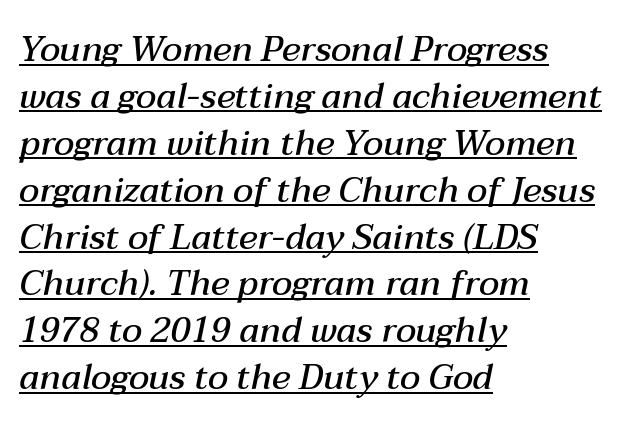
Q: Is the text bold? A: Semi-bold.
Q: Is the text italic (slanted)? A: Yes, it leans right by about 12 degrees.
Q: Is the text underlined? A: Yes.
Q: How is the paragraph aligned? A: Left-aligned.
Q: Is the spacing between letters normal or unusually wide? A: Normal.
Q: Is the spacing between lines tight, normal or loose? A: Normal.
Q: Width (condensed, normal, or wide)? A: Normal.
Q: Stroke contrast? A: Medium.
Q: x-height? A: Medium.
Q: Monospaced? A: No.
